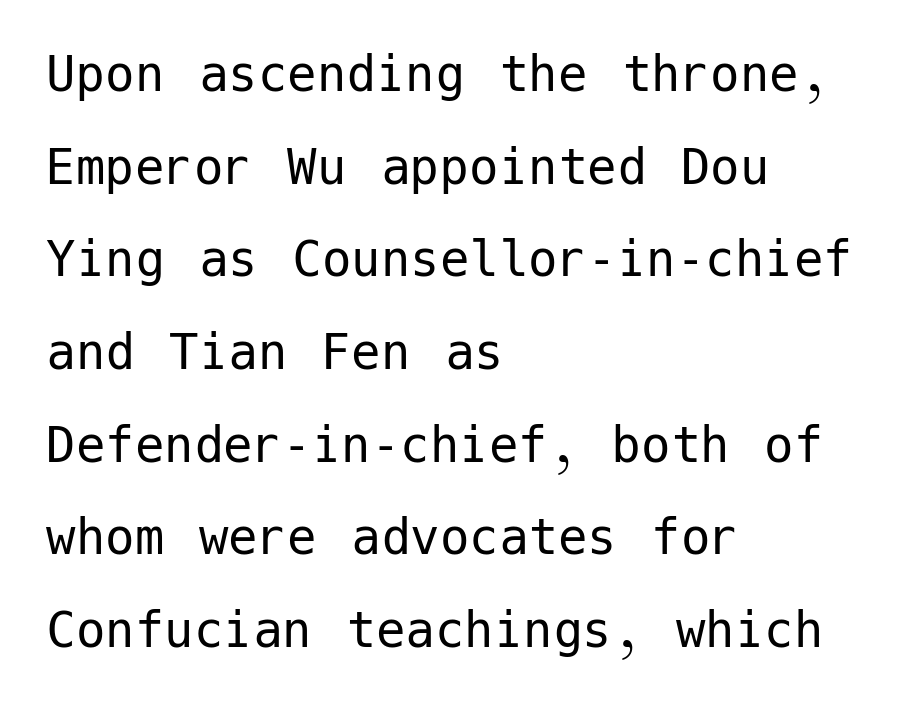
Q: Is the text bold? A: No.
Q: Is the text italic (slanted)? A: No, it is upright.
Q: Is the typeface a serif or a sans-serif typeface? A: Sans-serif.
Q: Is the text underlined? A: No.
Q: How is the paragraph aligned? A: Left-aligned.
Q: Is the spacing between letters normal or unusually wide? A: Normal.
Q: Is the spacing between lines tight, normal or loose? A: Normal.
Q: Width (condensed, normal, or wide)? A: Normal.
Q: Stroke contrast? A: Low.
Q: x-height? A: Medium.
